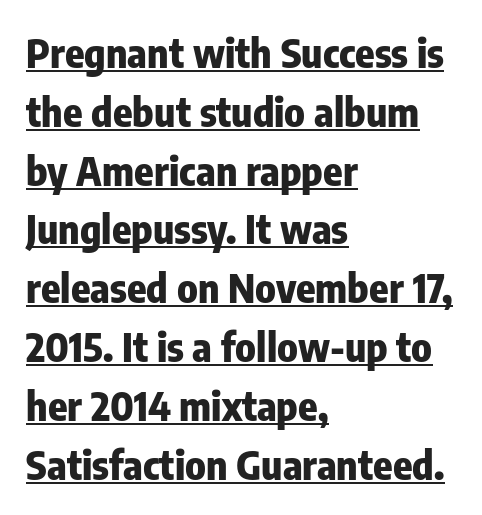
Q: Is the text bold? A: Yes.
Q: Is the text italic (slanted)? A: No, it is upright.
Q: Is the typeface a serif or a sans-serif typeface? A: Sans-serif.
Q: Is the text underlined? A: Yes.
Q: How is the paragraph aligned? A: Left-aligned.
Q: Is the spacing between letters normal or unusually wide? A: Normal.
Q: Is the spacing between lines tight, normal or loose? A: Normal.
Q: Width (condensed, normal, or wide)? A: Condensed.
Q: Stroke contrast? A: Low.
Q: x-height? A: Medium.
Q: Monospaced? A: No.
